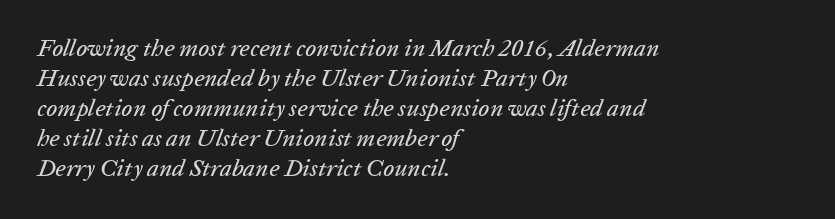
The image shows 24 px text type, italic (leaning right); set left-aligned, normal line spacing (1.25x), normal letter spacing, not underlined.
